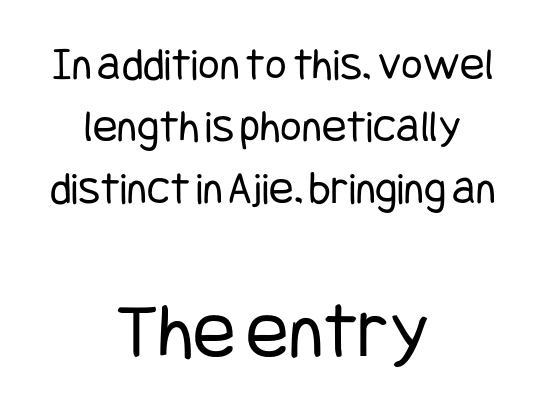
Q: Is the text bold? A: No.
Q: Is the text italic (slanted)? A: No, it is upright.
Q: Is the typeface a serif or a sans-serif typeface? A: Sans-serif.
Q: Is the text underlined? A: No.
Q: How is the paragraph aligned? A: Centered.
Q: Is the spacing between letters normal or unusually wide? A: Normal.
Q: Is the spacing between lines tight, normal or loose? A: Normal.
Q: Which block of text is set in a larger size, the first (top) or the second (bottom)? A: The second (bottom) one.
Q: Width (condensed, normal, or wide)? A: Condensed.
Q: Stroke contrast? A: Low.
Q: x-height? A: Large.
